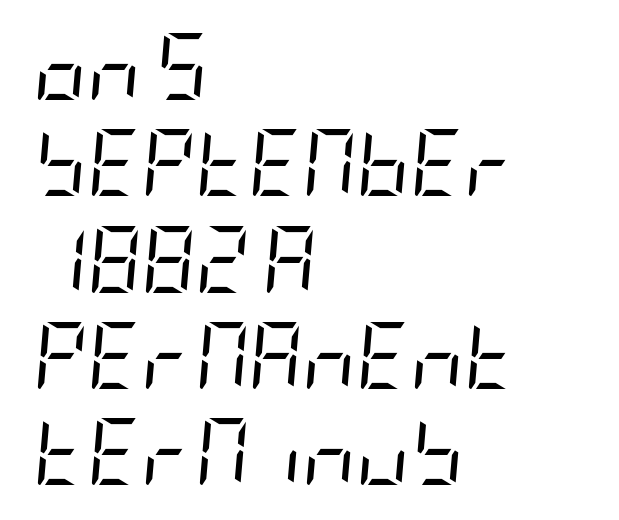
{"italic": "yes", "lean": "right", "slant_degrees": 5, "bold": "no", "weight": "regular", "width": "condensed", "stroke_contrast": "low", "x_height": "large", "underline": "no", "align": "left", "line_spacing": "normal", "line_spacing_ratio": 1.46, "letter_spacing": "normal", "letter_spacing_em": 0.0, "glyph_px": 66}
